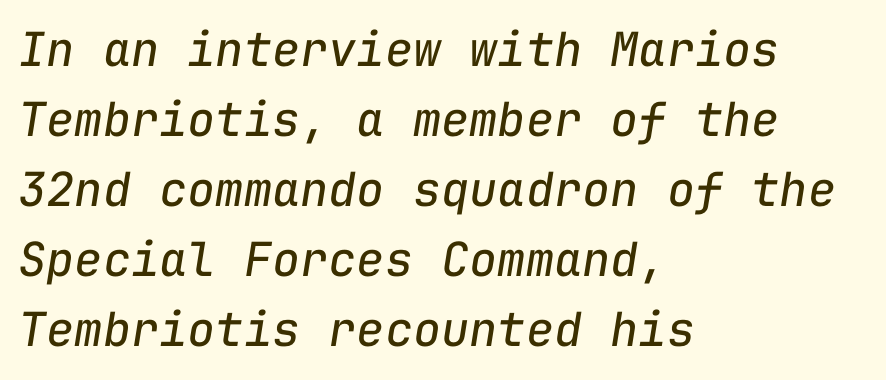
Observe the lean: these are italic letterforms. Is the stroke heavy? The answer is a plain regular-or-lighter. Looks like terminal output: every glyph gets an equal slot. Plain, unruled lines of type. Notice how the passage keeps a crisp vertical edge on the left only.
